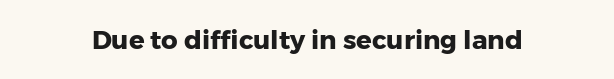
The image shows 26 px bold type, upright; set normal letter spacing, not underlined.
